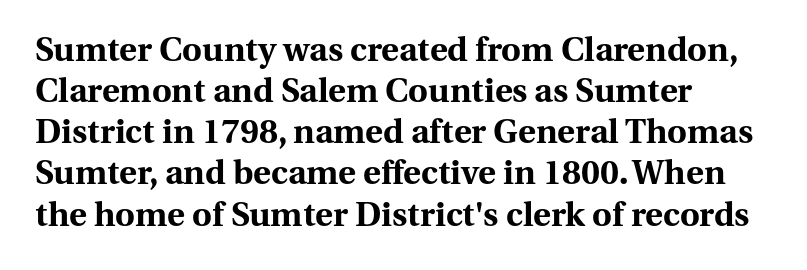
Each glyph is drawn with heavy, bold strokes. If you drew a line through each stem, it would be perfectly vertical. The typesetter chose a ragged-right arrangement here. Descender tails drop into unmarked territory.
